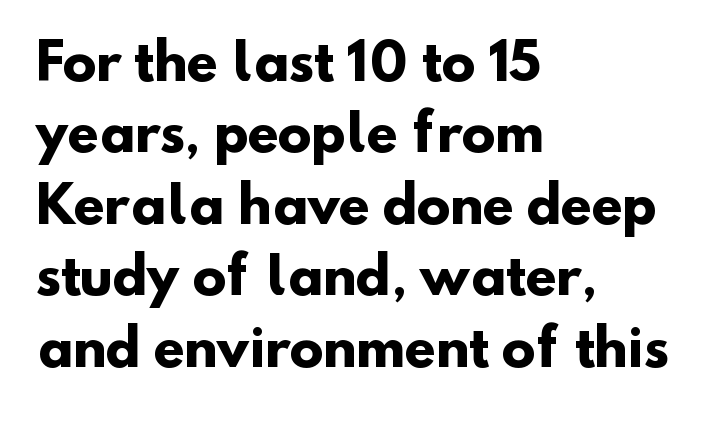
{"serif": "no", "bold": "yes", "weight": "heavy", "width": "normal", "stroke_contrast": "low", "x_height": "small", "monospaced": "no", "underline": "no", "align": "left", "line_spacing": "normal", "line_spacing_ratio": 1.43, "letter_spacing": "normal", "letter_spacing_em": 0.0, "glyph_px": 50}
